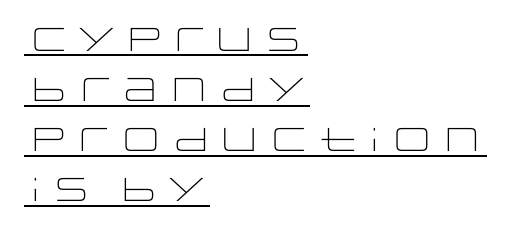
Bold? No — there's no thickening of the strokes. Regarding serifs, this sample does without them. The rendering anchors every line to the left-hand side. These lines keep a tight, regular rhythm from letter to letter. The string is rendered with underlining switched on. A typesetter would mark this as roman, not italic.
